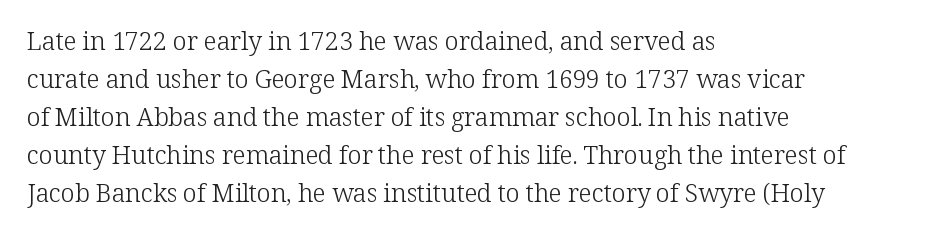
The image shows 25 px text type, upright; set left-aligned, normal line spacing (1.52x), normal letter spacing, not underlined.
